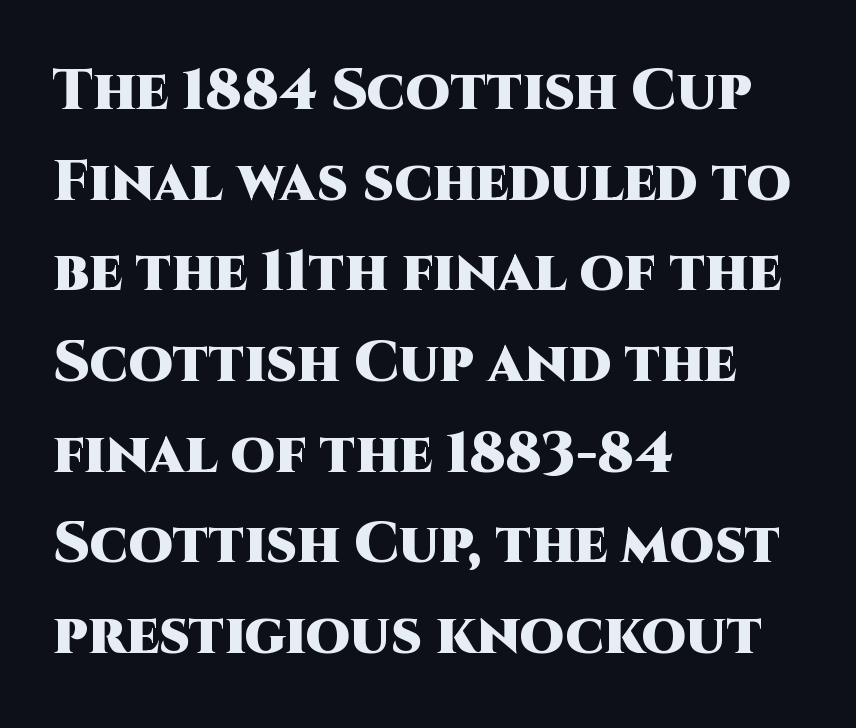
Q: Is the text bold? A: Yes.
Q: Is the text italic (slanted)? A: No, it is upright.
Q: Is the typeface a serif or a sans-serif typeface? A: Sans-serif.
Q: Is the text underlined? A: No.
Q: How is the paragraph aligned? A: Left-aligned.
Q: Is the spacing between letters normal or unusually wide? A: Normal.
Q: Is the spacing between lines tight, normal or loose? A: Normal.
Q: Width (condensed, normal, or wide)? A: Normal.
Q: Stroke contrast? A: High.
Q: x-height? A: Large.
Q: Monospaced? A: No.
